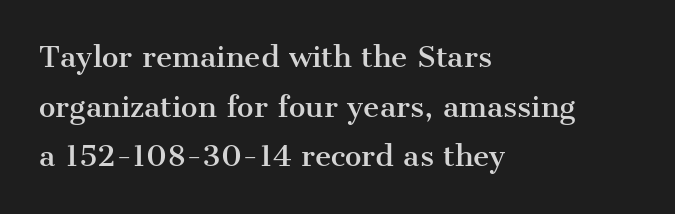
The image shows 28 px serif type, upright; set left-aligned, line spacing 1.77x, normal letter spacing, not underlined; medium stroke contrast and a medium x-height.
